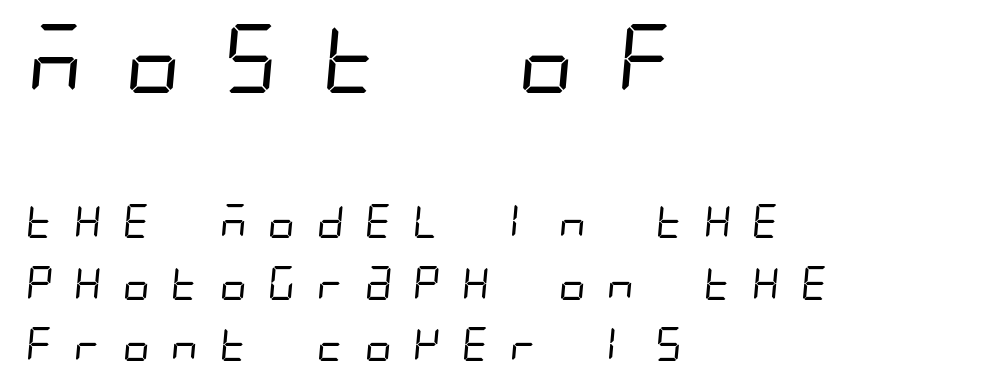
Typeset ragged right — the left edge is the straight one. Stroke mass is kept to a normal reading level or below. Large over small — that's the arrangement of the two blocks here. The letterforms stand isolated, each surrounded by extra space. Serifs: no, the terminals of the letterforms are clean.
